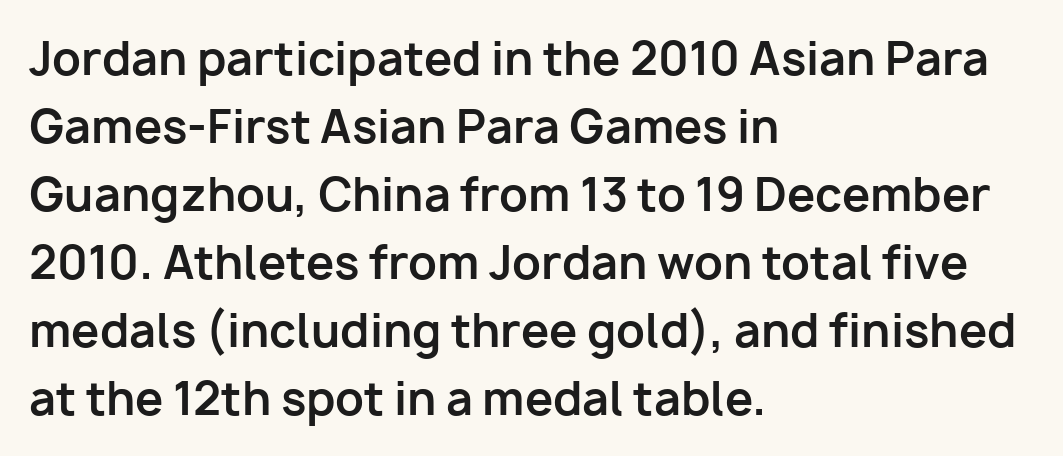
{"serif": "no", "italic": "no", "bold": "yes", "weight": "bold", "width": "normal", "stroke_contrast": "low", "x_height": "medium", "monospaced": "no", "underline": "no", "align": "left", "line_spacing": "normal", "line_spacing_ratio": 1.51, "letter_spacing": "normal", "letter_spacing_em": 0.0, "glyph_px": 45}
